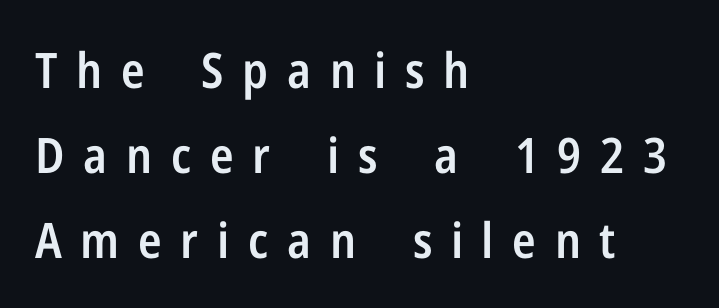
This sample has the flowing, uneven cadence of proportional lettering. This sample uses an upright cut, with every glyph sitting square on the baseline. A semibold gives these letters moderate extra thickness, short of bold. The strip under each line holds only bare page. Is this a sans? Yes — the strokes have no serifs. The passage shown has open, widely tracked lettering throughout.
